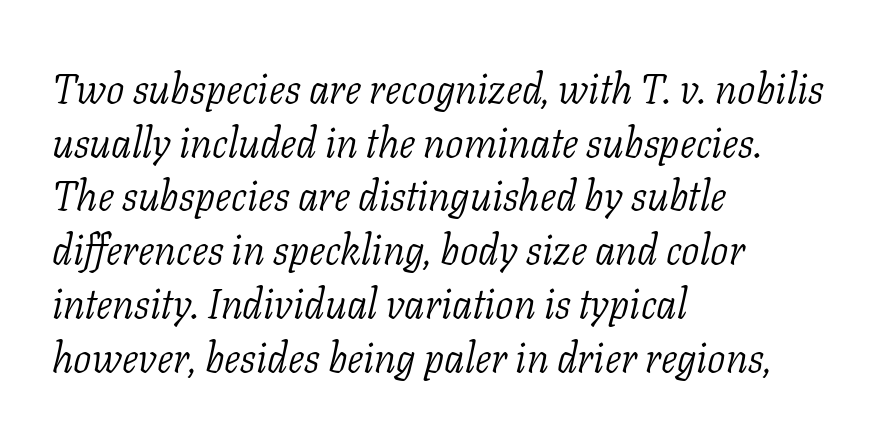
Is this a sans? No — the strokes have serifs. Line spacing here is normal. Plain, unruled lines of type. Bold? No — there's no thickening of the strokes.
